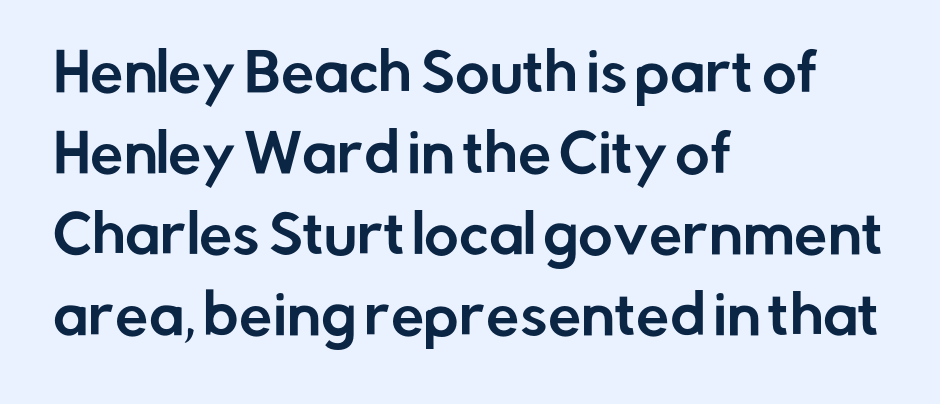
The image shows 53 px sans-serif type, upright; set left-aligned, normal line spacing (1.53x), normal letter spacing, not underlined; low stroke contrast and a medium x-height.
